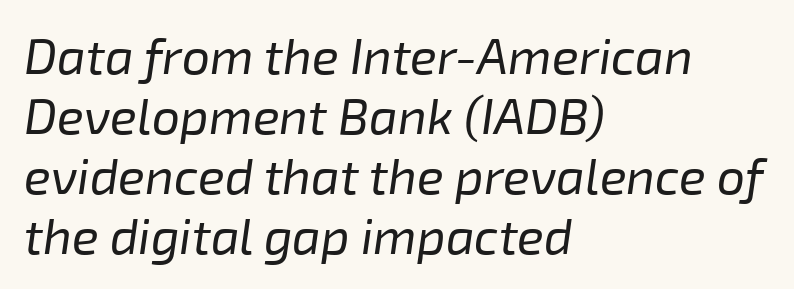
Do the characters align in a grid? No, the font is proportional. This sample uses plain, unmodified letter spacing. Observe the lean: these are italic letterforms. One-word summary of the alignment: left. Ink coverage per letter is moderate at most. Beneath every word, the page is bare.
